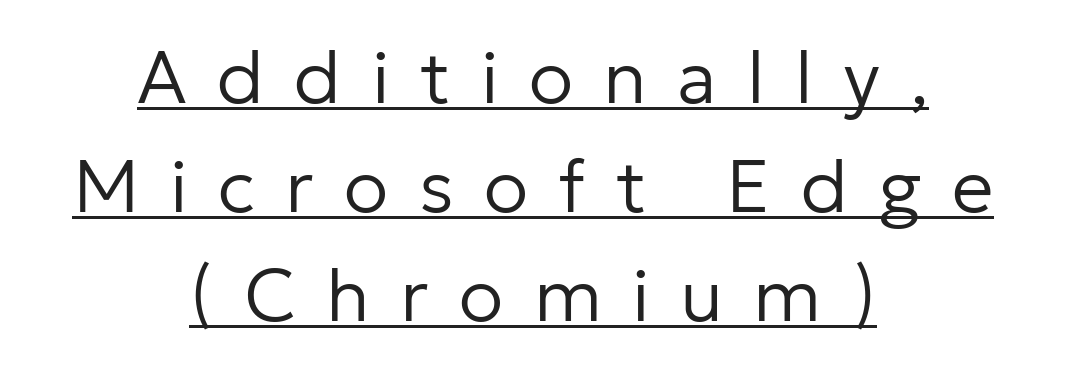
The image shows 74 px regular-weight sans-serif type, upright; set centered, normal line spacing (1.47x), unusually wide letter spacing (+0.41 em), underlined; low stroke contrast and a medium x-height.
